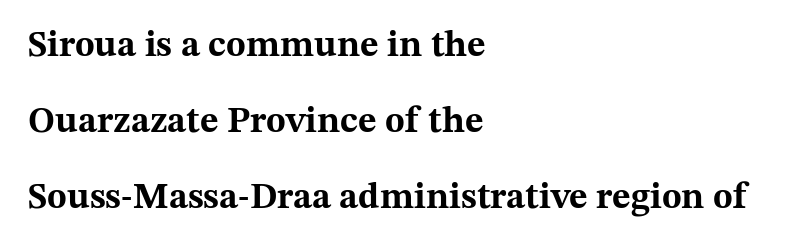
Q: Is the text bold? A: Yes.
Q: Is the text italic (slanted)? A: No, it is upright.
Q: Is the typeface a serif or a sans-serif typeface? A: Serif.
Q: Is the text underlined? A: No.
Q: How is the paragraph aligned? A: Left-aligned.
Q: Is the spacing between letters normal or unusually wide? A: Normal.
Q: Is the spacing between lines tight, normal or loose? A: Loose.
Q: Width (condensed, normal, or wide)? A: Wide.
Q: Stroke contrast? A: Medium.
Q: x-height? A: Medium.
Q: Monospaced? A: No.
